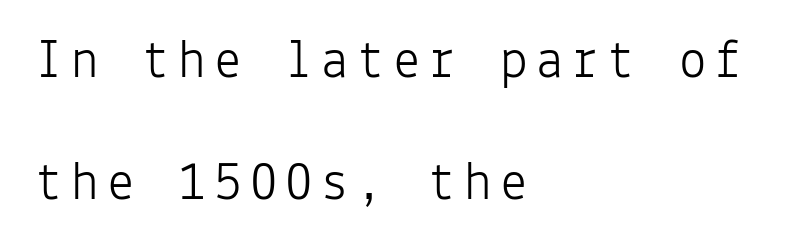
The image shows 55 px light sans-serif type, upright, monospaced; set left-aligned, loose line spacing (2.21x), not underlined; low stroke contrast and a medium x-height.
